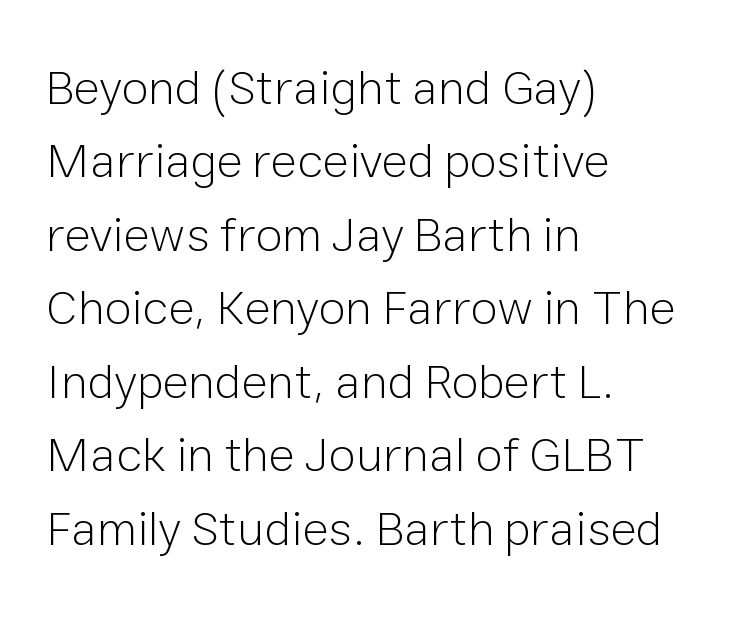
The image shows 49 px light sans-serif type, upright; set left-aligned, normal line spacing (1.5x), normal letter spacing, not underlined; low stroke contrast and a medium x-height.
